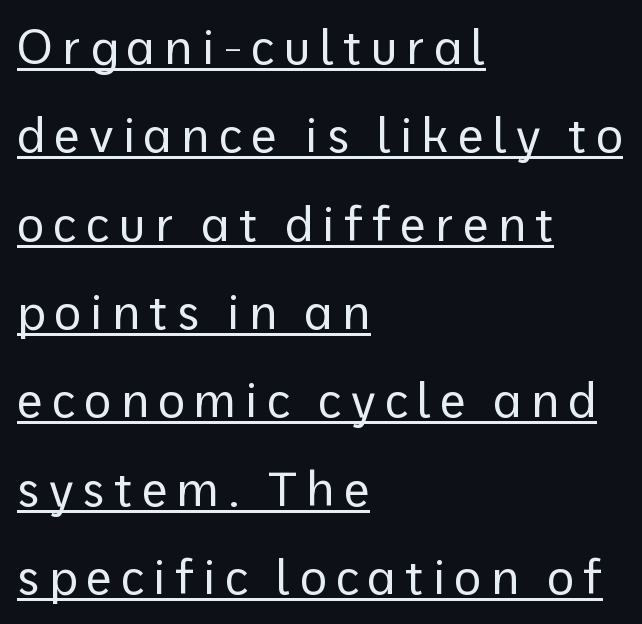
{"serif": "no", "italic": "no", "bold": "no", "weight": "regular", "width": "normal", "stroke_contrast": "low", "x_height": "medium", "monospaced": "no", "underline": "yes", "align": "left", "line_spacing_ratio": 1.88, "glyph_px": 47}
